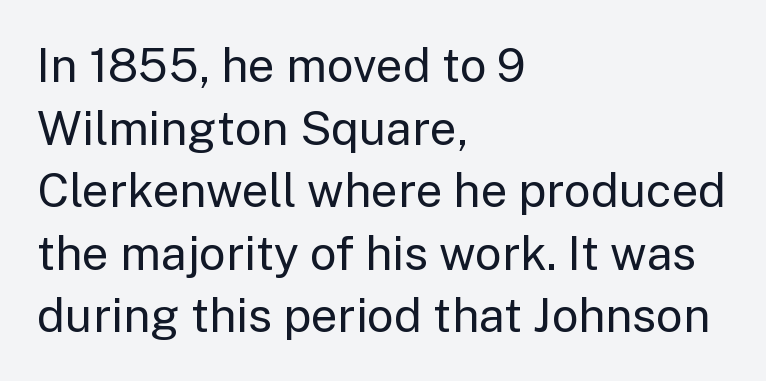
The image shows 47 px regular-weight sans-serif type, upright; set left-aligned, normal line spacing (1.33x), normal letter spacing, not underlined; low stroke contrast and a medium x-height.
